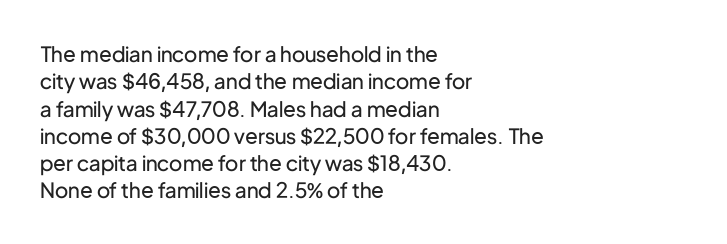
Q: Is the text bold? A: No.
Q: Is the text italic (slanted)? A: No, it is upright.
Q: Is the text underlined? A: No.
Q: How is the paragraph aligned? A: Left-aligned.
Q: Is the spacing between letters normal or unusually wide? A: Normal.
Q: Is the spacing between lines tight, normal or loose? A: Normal.
